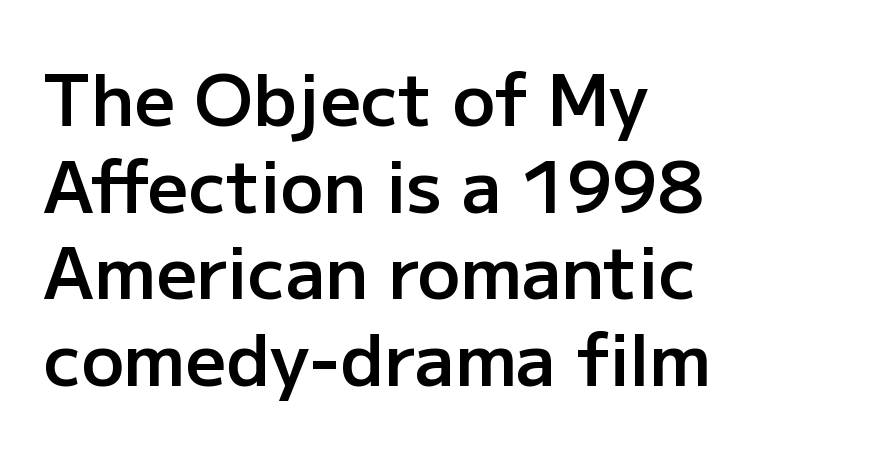
The image shows 71 px semibold sans-serif type, upright; set left-aligned, line spacing 1.22x, normal letter spacing, not underlined; low stroke contrast and a medium x-height.
